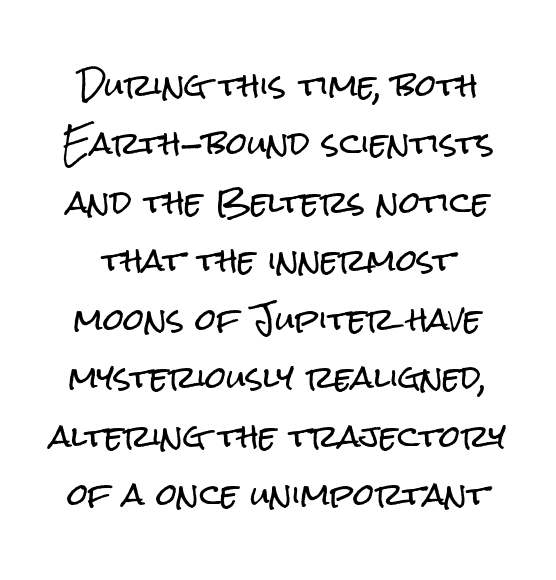
Q: Is the text italic (slanted)? A: No, it is upright.
Q: Is the typeface a serif or a sans-serif typeface? A: Sans-serif.
Q: Is the text underlined? A: No.
Q: Is the spacing between letters normal or unusually wide? A: Normal.
Q: Is the spacing between lines tight, normal or loose? A: Loose.
Q: Width (condensed, normal, or wide)? A: Condensed.
Q: Stroke contrast? A: Low.
Q: x-height? A: Medium.
Q: Monospaced? A: No.
